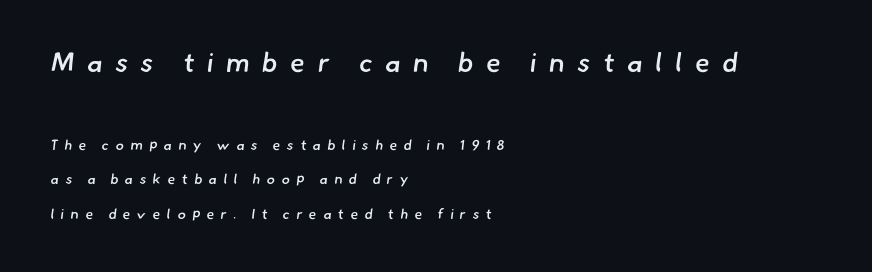
{"bold": "semi", "underline": "no", "align": "left", "line_spacing": "loose", "line_spacing_ratio": 2.46, "letter_spacing": "wide", "letter_spacing_em": 0.46, "larger_block": "first", "size_ratio": 1.93, "glyph_px": 27}
